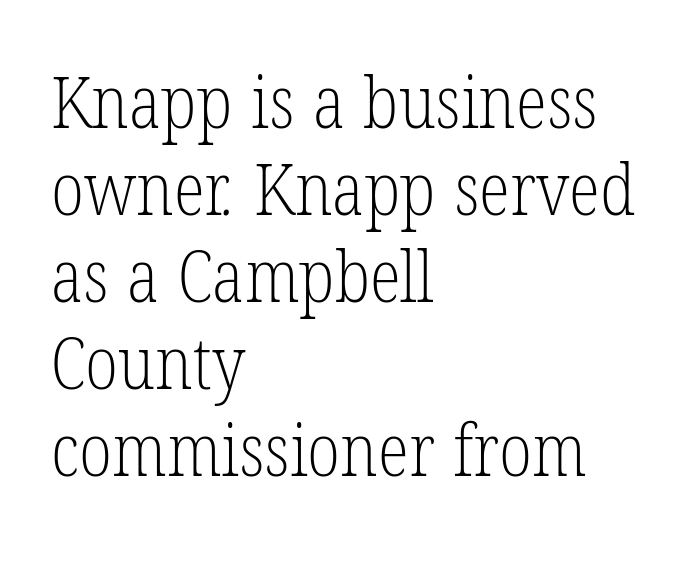
The image shows 72 px light, condensed serif type; set left-aligned, line spacing 1.21x, normal letter spacing, not underlined; low stroke contrast and a medium x-height.
